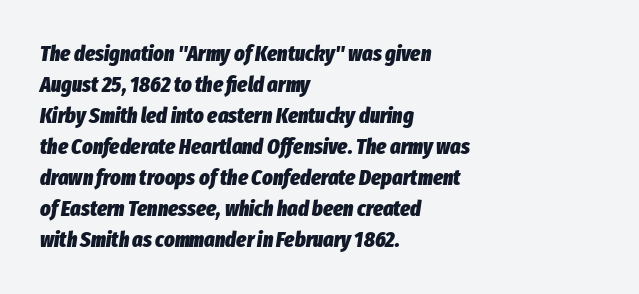
Q: Is the text bold? A: Yes.
Q: Is the text italic (slanted)? A: Yes, it leans right by about 8 degrees.
Q: Is the text underlined? A: No.
Q: How is the paragraph aligned? A: Left-aligned.
Q: Is the spacing between letters normal or unusually wide? A: Normal.
Q: Is the spacing between lines tight, normal or loose? A: Normal.
